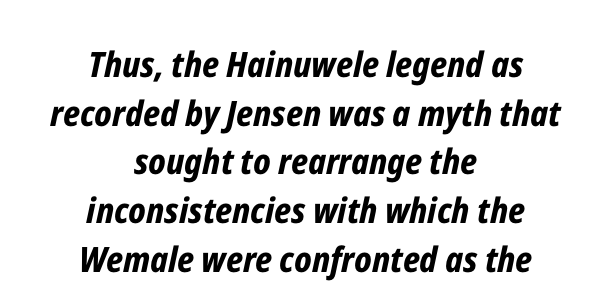
The image shows 35 px bold, condensed type, italic (leaning right); set centered, normal line spacing (1.39x), normal letter spacing, not underlined; low stroke contrast and a medium x-height.
